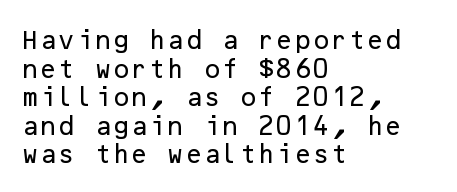
Q: Is the text italic (slanted)? A: No, it is upright.
Q: Is the text underlined? A: No.
Q: How is the paragraph aligned? A: Left-aligned.
Q: Is the spacing between letters normal or unusually wide? A: Normal.
Q: Is the spacing between lines tight, normal or loose? A: Normal.
